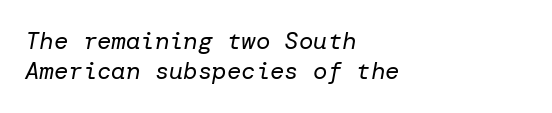
{"italic": "yes", "lean": "right", "slant_degrees": 10, "bold": "no", "underline": "no", "align": "left", "line_spacing": "normal", "line_spacing_ratio": 1.27, "letter_spacing": "normal", "letter_spacing_em": 0.0, "glyph_px": 24}
